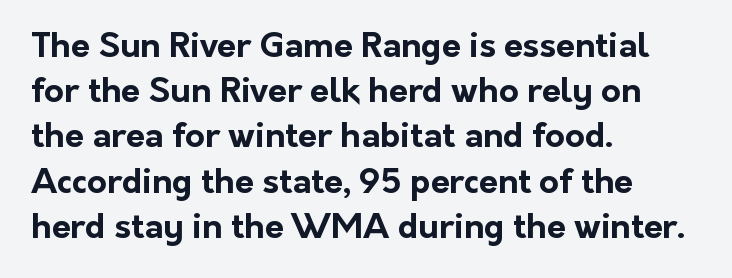
{"serif": "no", "italic": "no", "bold": "yes", "weight": "bold", "width": "normal", "stroke_contrast": "low", "x_height": "medium", "monospaced": "no", "underline": "no", "align": "left", "line_spacing": "normal", "line_spacing_ratio": 1.33, "letter_spacing": "normal", "letter_spacing_em": 0.0, "glyph_px": 34}
